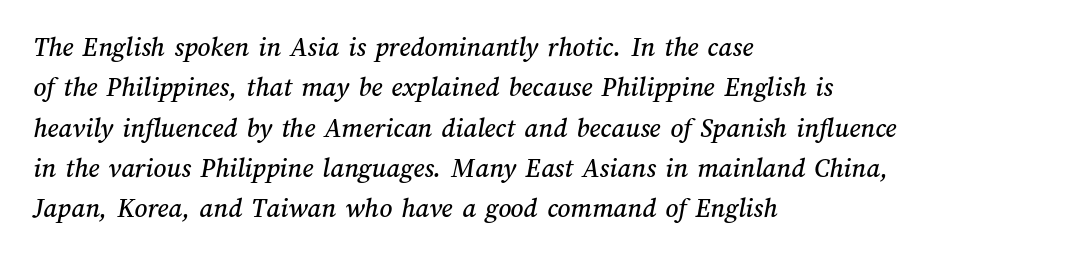
The image shows 28 px text type; set left-aligned, normal line spacing (1.44x), normal letter spacing, not underlined; medium stroke contrast and a medium x-height.
